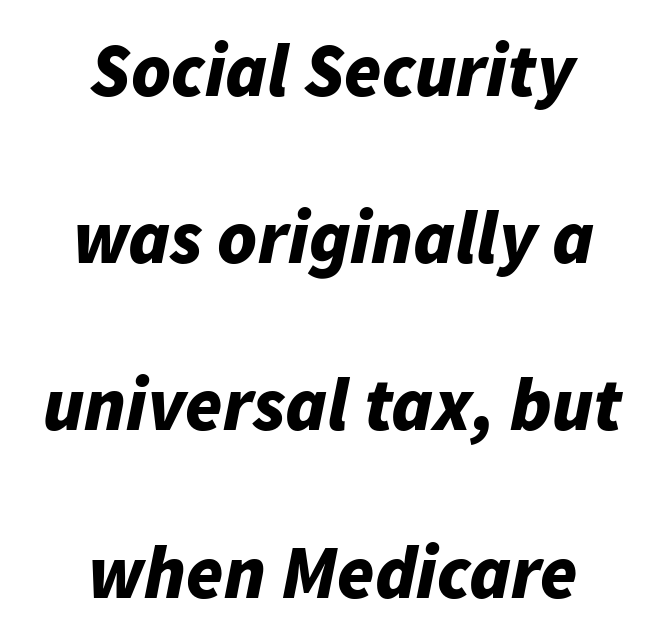
Q: Is the text bold? A: Yes.
Q: Is the text italic (slanted)? A: Yes, it leans right by about 11 degrees.
Q: Is the text underlined? A: No.
Q: How is the paragraph aligned? A: Centered.
Q: Is the spacing between letters normal or unusually wide? A: Normal.
Q: Is the spacing between lines tight, normal or loose? A: Loose.
Q: Width (condensed, normal, or wide)? A: Normal.
Q: Stroke contrast? A: Low.
Q: x-height? A: Medium.
Q: Monospaced? A: No.
